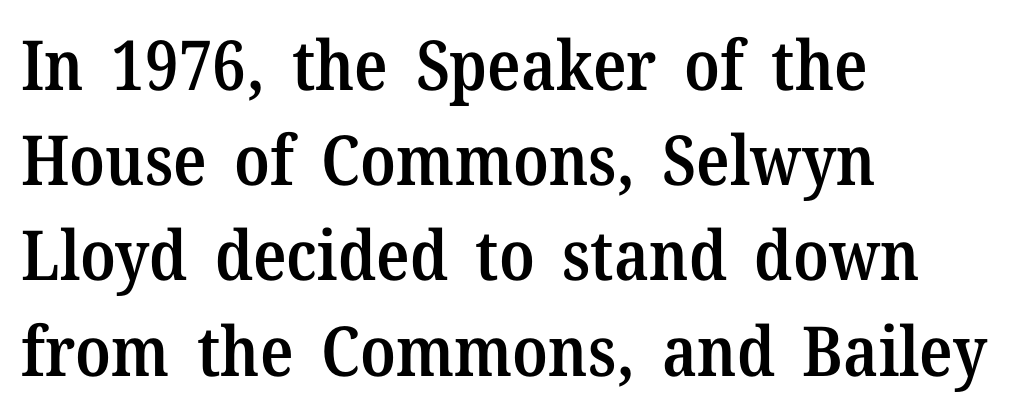
{"serif": "yes", "italic": "no", "bold": "semi", "weight": "semibold", "width": "normal", "stroke_contrast": "medium", "x_height": "medium", "monospaced": "no", "underline": "no", "align": "left", "line_spacing": "normal", "line_spacing_ratio": 1.38, "letter_spacing": "normal", "letter_spacing_em": 0.0, "glyph_px": 69}
